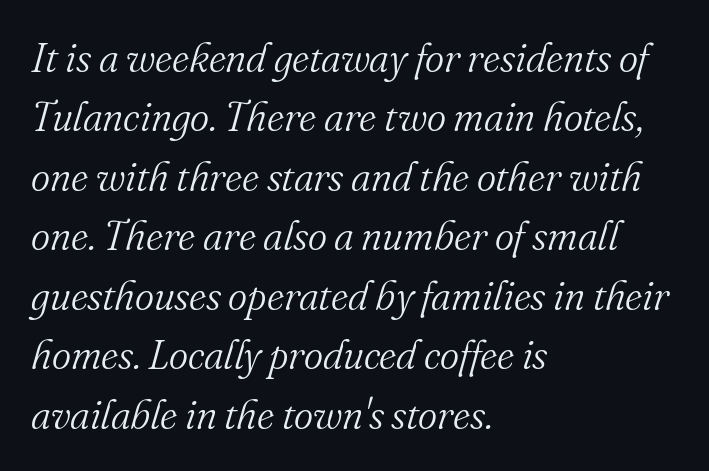
Note the varied advance widths — an 'i' is clearly narrower than an 'm'. The font is comparable to plain body text, perhaps lighter. The typography opts for an oblique posture over an upright one. Does extra space separate the letters? No, they use regular spacing. Baseline-to-baseline distance is the conventional proportion of letter height.
